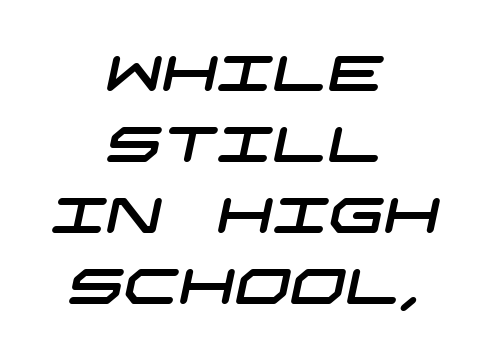
Q: Is the typeface a serif or a sans-serif typeface? A: Sans-serif.
Q: Is the text underlined? A: No.
Q: How is the paragraph aligned? A: Centered.
Q: Is the spacing between letters normal or unusually wide? A: Normal.
Q: Is the spacing between lines tight, normal or loose? A: Normal.
Q: Width (condensed, normal, or wide)? A: Wide.
Q: Stroke contrast? A: Low.
Q: x-height? A: Large.
